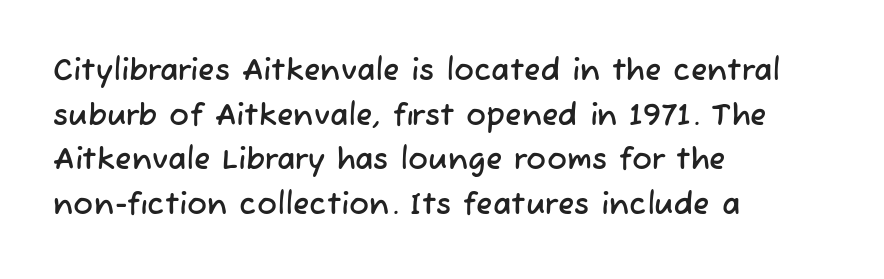
The gaps between neighbouring characters are ordinary and unremarkable. Line starts are locked; line ends wander. Examine the stroke ends and you'll find no serifs. The designer left line spacing at the default.
